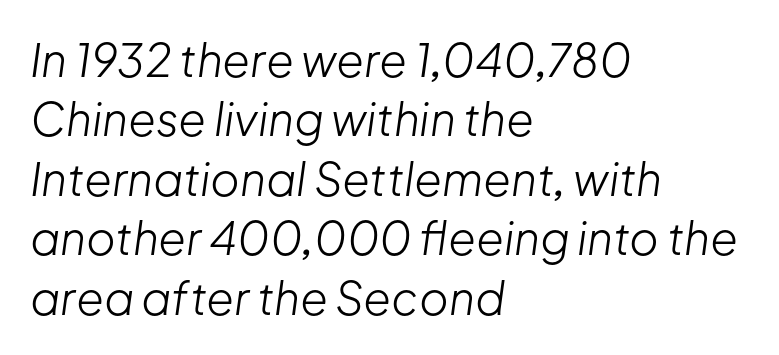
Words appear dense and cohesive because spacing is normal. Underline: absent. Is this a fixed-width face? No — the glyphs have proportional, varying widths. The strokes carry an ordinary text weight at most. Does the copy run flush right? No — it runs flush left. This block has exactly the height ordinary leading produces.
